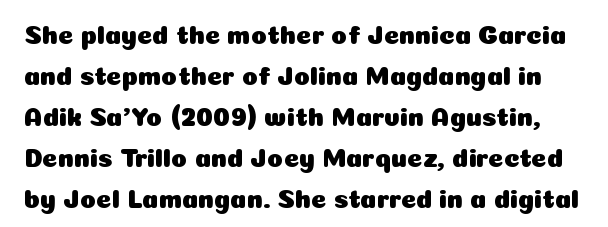
Interline gaps are of average width in this sample. Does extra space separate the letters? No, they use regular spacing. A clean baseline with only descenders dipping below it. Ordinary non-slanted type is in use.
